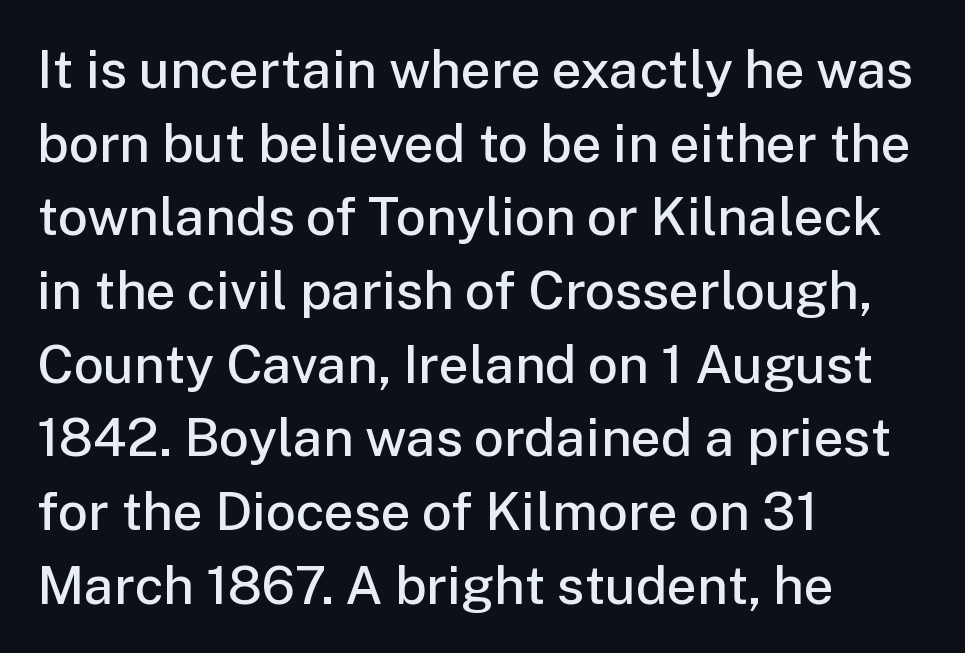
Letter spacing: default. This block has exactly the height ordinary leading produces. Bold? Not quite — semibold, heavier than regular but stopping short. Lines of text with bare space underneath. The letters carry no serifs — their stems end cleanly without finishing strokes. Compared with a centered layout, this one pins lines to the left instead.
